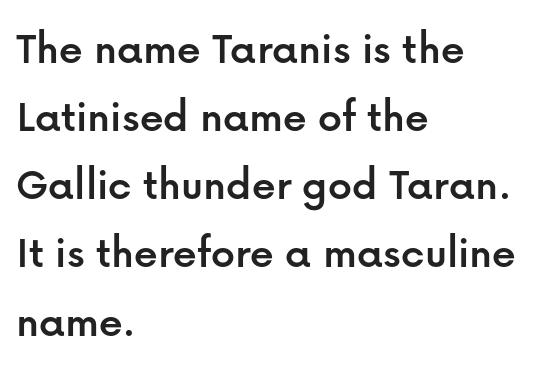
Q: Is the text italic (slanted)? A: No, it is upright.
Q: Is the typeface a serif or a sans-serif typeface? A: Sans-serif.
Q: Is the text underlined? A: No.
Q: How is the paragraph aligned? A: Left-aligned.
Q: Is the spacing between letters normal or unusually wide? A: Normal.
Q: Is the spacing between lines tight, normal or loose? A: Normal.
Q: Width (condensed, normal, or wide)? A: Normal.
Q: Stroke contrast? A: Low.
Q: x-height? A: Medium.
Q: Monospaced? A: No.
